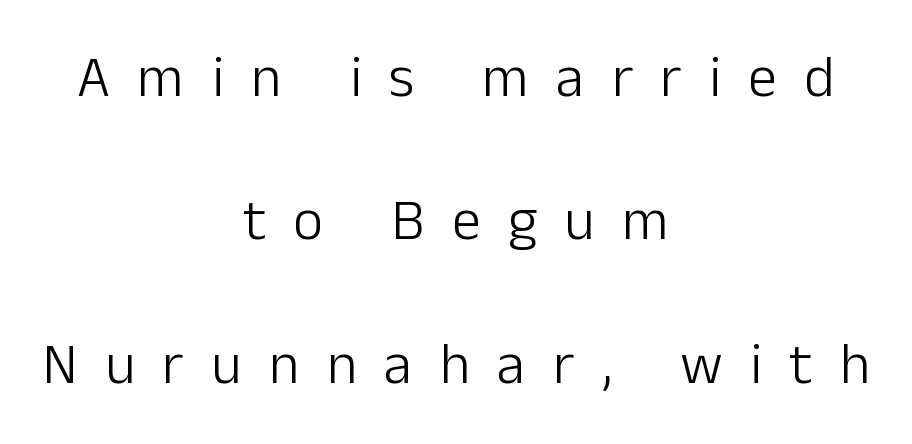
{"serif": "no", "italic": "no", "bold": "no", "weight": "light", "width": "normal", "stroke_contrast": "low", "x_height": "medium", "monospaced": "no", "underline": "no", "align": "center", "line_spacing": "loose", "line_spacing_ratio": 2.47, "letter_spacing": "wide", "letter_spacing_em": 0.47, "glyph_px": 58}
